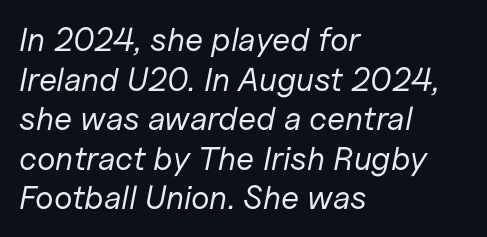
The image shows 33 px regular-weight type, italic (leaning right); set left-aligned, line spacing 1.2x, normal letter spacing, not underlined; low stroke contrast and a medium x-height.
